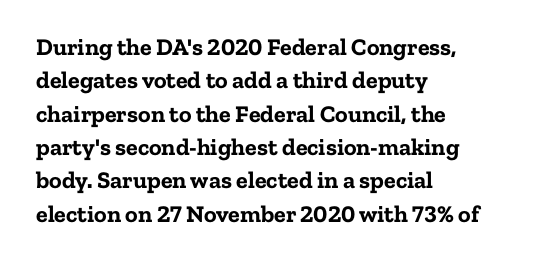
You can tell it's not italic because the verticals are truly vertical. Descender tails drop into unmarked territory. Baseline-to-baseline distance is the conventional proportion of letter height. Nobody touched the tracking dial on this one. Thick stems and heavy bowls — unmistakably bold. One-word summary of the alignment: left.
